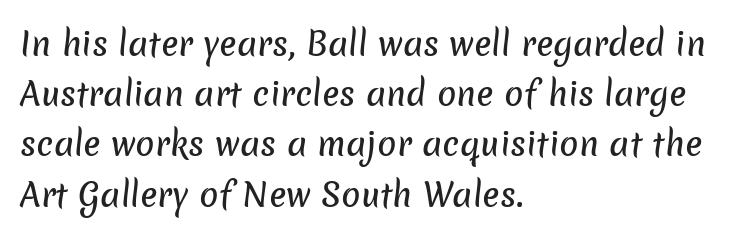
Glyph-to-glyph distance matches everyday printed text. One-word summary of the alignment: left. This rendering employs a face without finishing strokes, i.e., a sans-serif. This sample has the flowing, uneven cadence of proportional lettering. Just letters on the line, the space beneath them empty. How would I describe the line gaps? Plain and ordinary.
